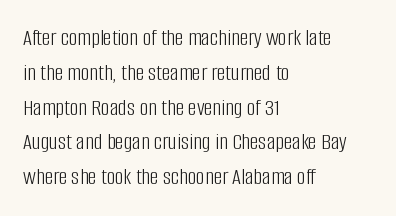
Q: Is the text bold? A: No.
Q: Is the text italic (slanted)? A: No, it is upright.
Q: Is the text underlined? A: No.
Q: How is the paragraph aligned? A: Left-aligned.
Q: Is the spacing between letters normal or unusually wide? A: Normal.
Q: Is the spacing between lines tight, normal or loose? A: Normal.
